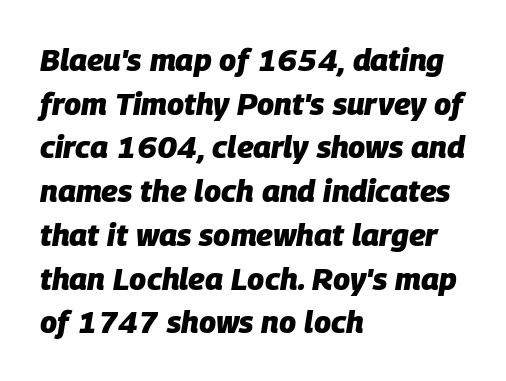
{"italic": "yes", "lean": "right", "slant_degrees": 9, "bold": "yes", "weight": "heavy", "width": "normal", "stroke_contrast": "low", "x_height": "large", "monospaced": "no", "underline": "no", "align": "left", "line_spacing": "normal", "line_spacing_ratio": 1.41, "letter_spacing": "normal", "letter_spacing_em": 0.0, "glyph_px": 31}
